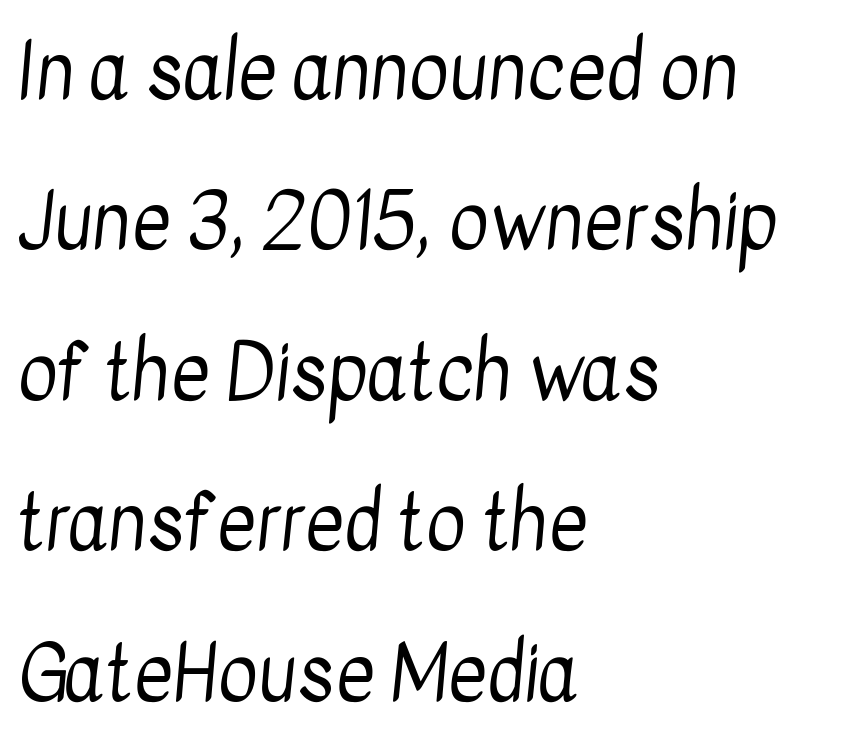
Q: Is the text bold? A: No.
Q: Is the typeface a serif or a sans-serif typeface? A: Sans-serif.
Q: Is the text underlined? A: No.
Q: How is the paragraph aligned? A: Left-aligned.
Q: Is the spacing between letters normal or unusually wide? A: Normal.
Q: Is the spacing between lines tight, normal or loose? A: Loose.
Q: Width (condensed, normal, or wide)? A: Condensed.
Q: Stroke contrast? A: Low.
Q: x-height? A: Medium.
Q: Monospaced? A: No.
